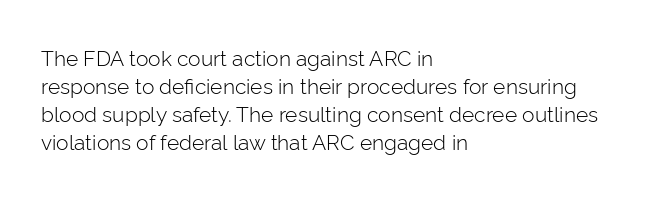
Visually the block forms a straight wall on the left and a jagged coastline on the right. Style check: upright. Bold? No — there's no thickening of the strokes. Notice how descenders clear the ascenders below comfortably — that's standard leading. Each word holds together tightly as a unit, with standard inter-letter gaps.
